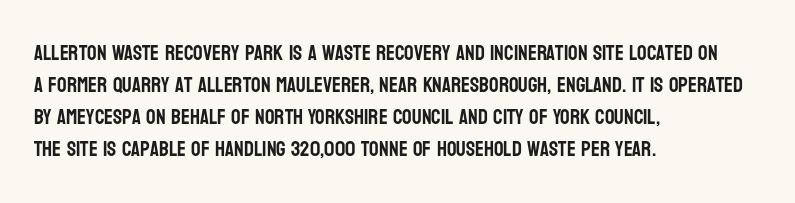
The image shows 21 px text type, upright; set left-aligned, normal line spacing (1.52x), normal letter spacing, not underlined.
